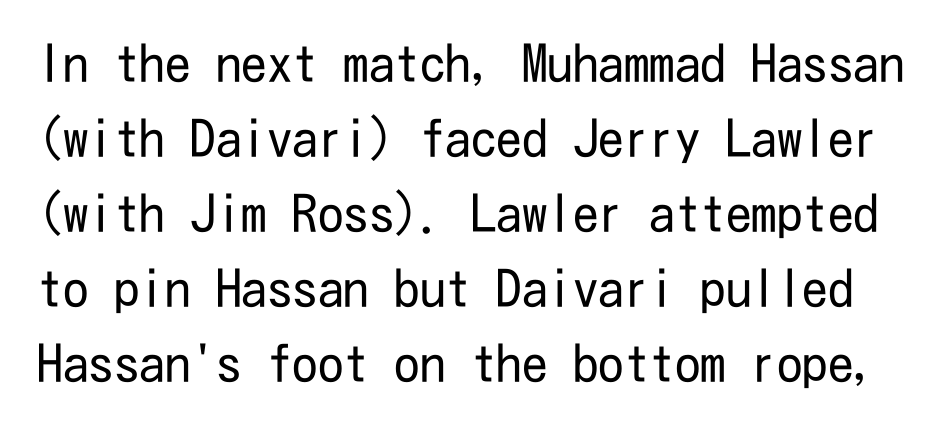
Check the space under the baseline: it is left empty. What stands out about the letter spacing? Nothing — it is the standard amount. On a weight scale, this lands at 450 or below. The typography opts for an upright posture over an oblique one.
